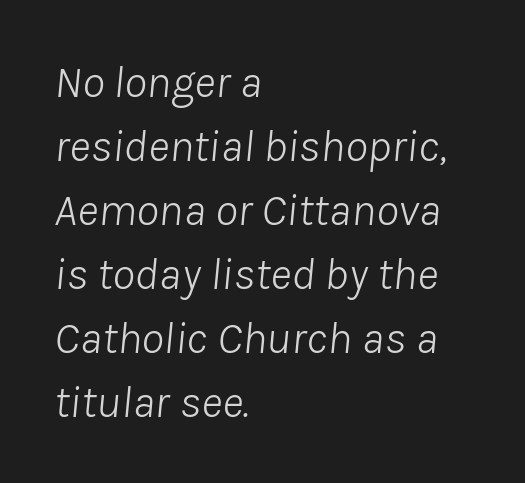
The image shows 46 px light type, italic (leaning right); set left-aligned, normal line spacing (1.39x), normal letter spacing, not underlined; low stroke contrast and a medium x-height.
